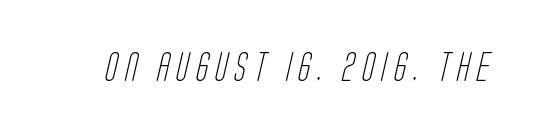
Q: Is the text bold? A: No.
Q: Is the typeface a serif or a sans-serif typeface? A: Sans-serif.
Q: Is the text underlined? A: No.
Q: Is the spacing between letters normal or unusually wide? A: Unusually wide.
Q: Width (condensed, normal, or wide)? A: Condensed.
Q: Stroke contrast? A: Low.
Q: x-height? A: Large.
Q: Monospaced? A: No.
